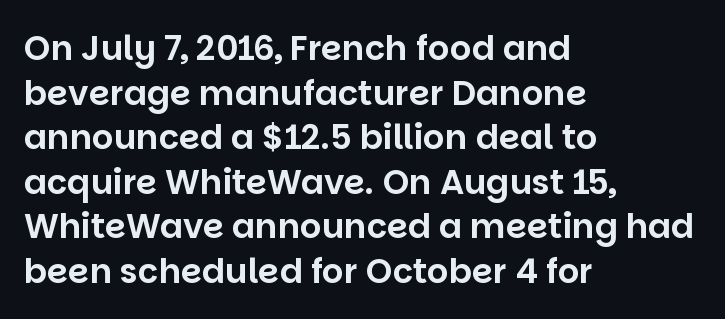
Q: Is the text italic (slanted)? A: No, it is upright.
Q: Is the typeface a serif or a sans-serif typeface? A: Sans-serif.
Q: Is the text underlined? A: No.
Q: How is the paragraph aligned? A: Left-aligned.
Q: Is the spacing between letters normal or unusually wide? A: Normal.
Q: Is the spacing between lines tight, normal or loose? A: Normal.
Q: Width (condensed, normal, or wide)? A: Normal.
Q: Stroke contrast? A: Low.
Q: x-height? A: Large.
Q: Monospaced? A: No.
